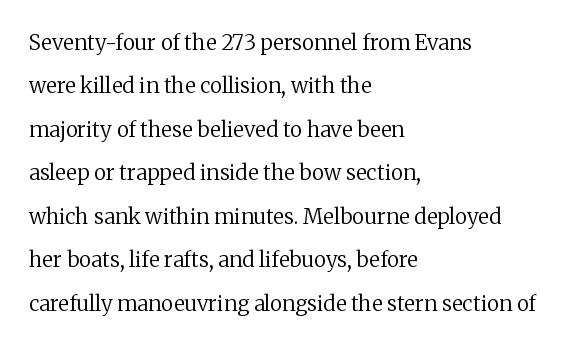
{"italic": "no", "bold": "no", "underline": "no", "align": "left", "line_spacing": "loose", "line_spacing_ratio": 2.07, "letter_spacing": "normal", "letter_spacing_em": 0.0, "glyph_px": 21}
